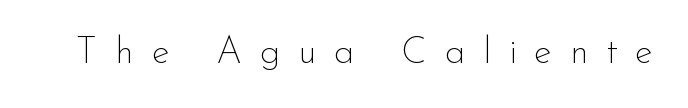
The image shows 37 px thin sans-serif type, upright; set unusually wide letter spacing (+0.48 em), not underlined; low stroke contrast and a small x-height.
